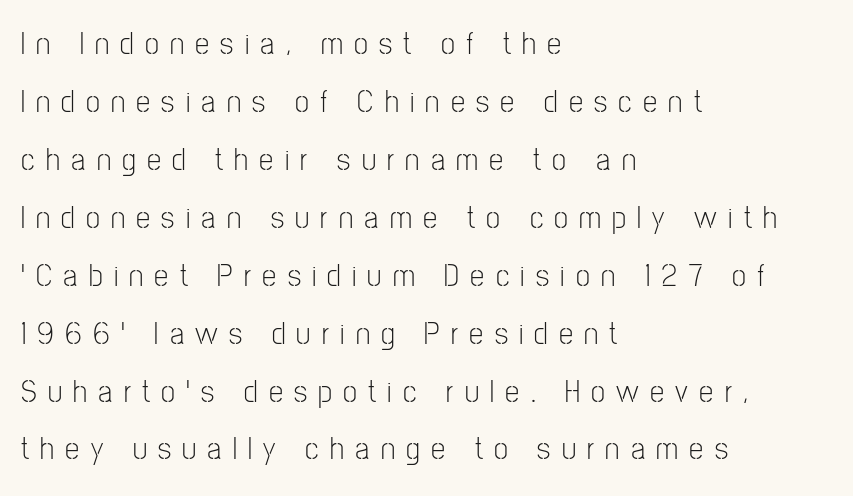
Look at the bottom of the vertical strokes: they stop flat, with no serifs. This sample has the flowing, uneven cadence of proportional lettering. The axis of the letterforms is exactly vertical. Compared with typical body copy, the letter spacing here is much looser.
